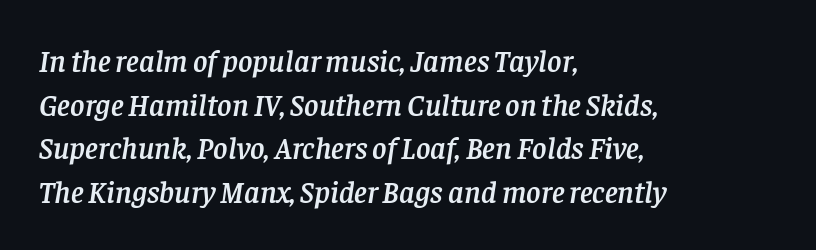
The image shows 31 px serif type, italic (leaning right); set left-aligned, normal line spacing (1.41x), normal letter spacing, not underlined; low stroke contrast and a large x-height.
